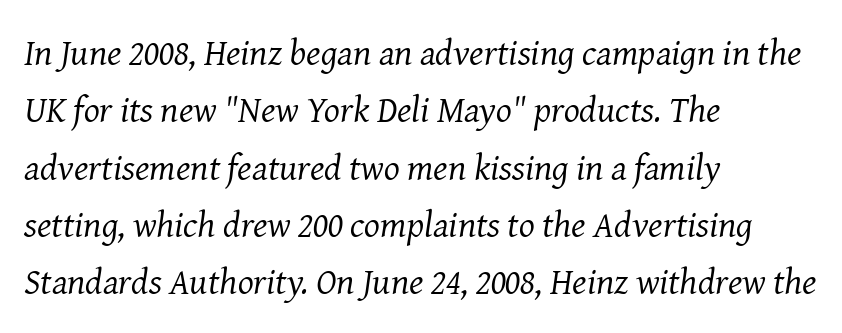
The image shows 37 px regular-weight serif type, italic (leaning right); set left-aligned, normal line spacing (1.55x), normal letter spacing, not underlined; medium stroke contrast and a medium x-height.
